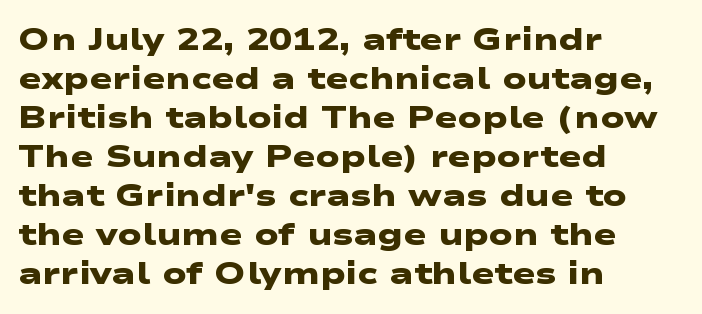
The image shows 31 px heavy, wide sans-serif type; set left-aligned, normal line spacing (1.26x), normal letter spacing, not underlined; low stroke contrast and a medium x-height.
